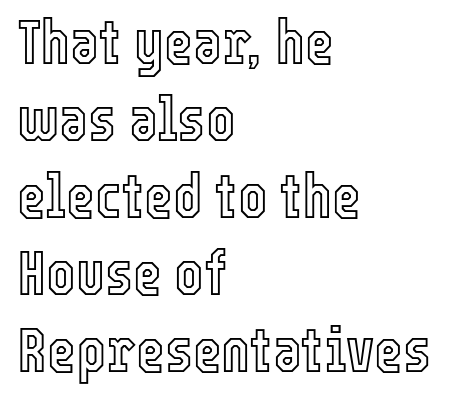
The typography opts for an upright posture over an oblique one. Lines of text with bare space underneath. Does the copy run flush right? No — it runs flush left. In terms of letterspacing, this is plain default setting. Spacing verdict: proportional, widths tailored to each character.
